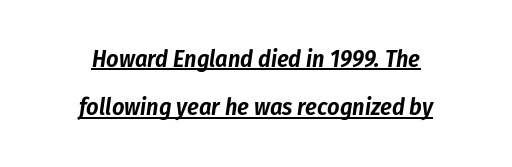
Q: Is the text italic (slanted)? A: Yes, it leans right by about 8 degrees.
Q: Is the text underlined? A: Yes.
Q: How is the paragraph aligned? A: Centered.
Q: Is the spacing between letters normal or unusually wide? A: Normal.
Q: Is the spacing between lines tight, normal or loose? A: Loose.
